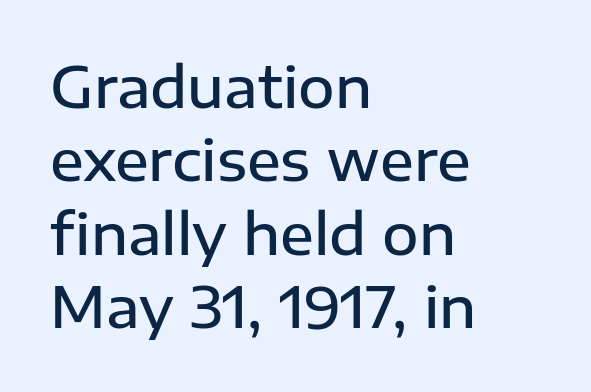
The space between consecutive lines is moderate. Characters remain perfectly vertical along every line. This sample uses a sans-serif face. This sample uses plain, unmodified letter spacing.
